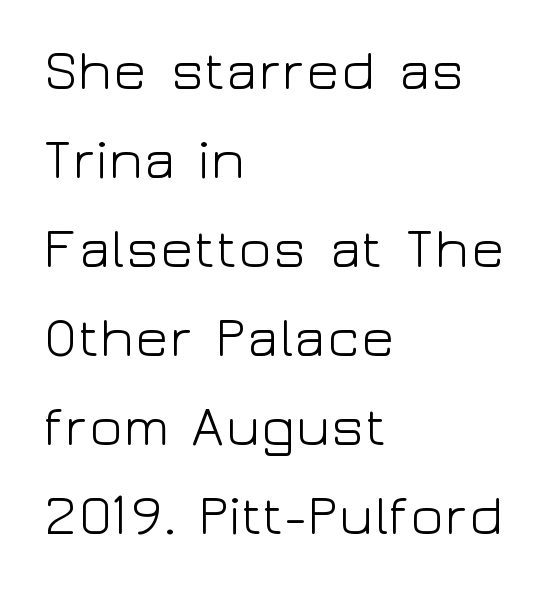
Do the letters lean? They stand straight. Compared with a centered layout, this one pins lines to the left instead. One glance says typical: line gaps are just what's usual. The passage shown is not bold in any degree.
